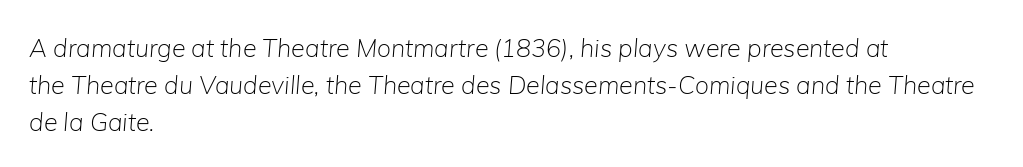
{"italic": "yes", "lean": "right", "slant_degrees": 5, "bold": "no", "underline": "no", "align": "left", "line_spacing": "normal", "line_spacing_ratio": 1.48, "letter_spacing": "normal", "letter_spacing_em": 0.0, "glyph_px": 25}
